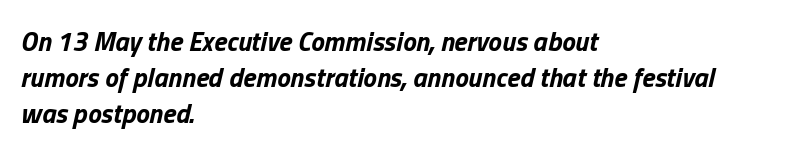
An italicized treatment has been applied to the whole sample. Does the weight exceed regular? Yes, all the way to bold. The baseline area is clear. Casual observation: everything's shoved over to the left. Is the letter spacing exaggerated? No — it looks like the ordinary default. The leading is moderate, giving the passage an even texture.
